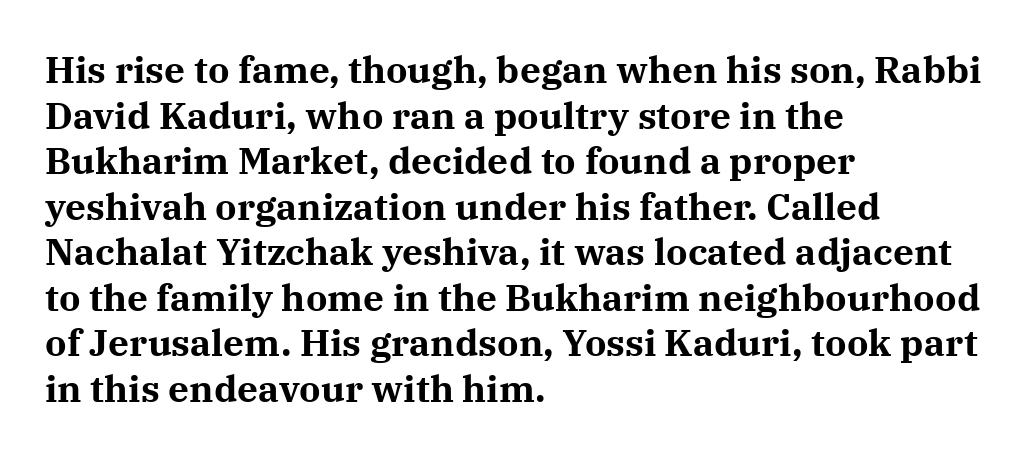
To sum up the face: it has serifs. A full-strength bold gives these letters their thick strokes. Any mark beneath the type? The region is blank. All the whitespace from short lines collects on the right.
